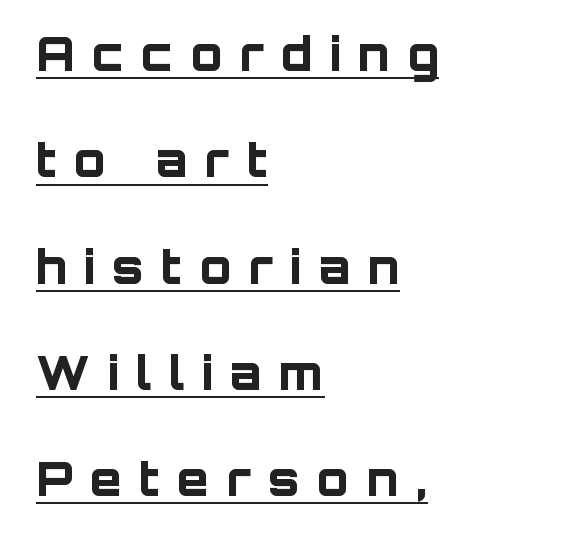
Every character sits straight up, as roman type does. Leftover space on each line is placed entirely after the last word. Stroke terminals: plain, sans-serif. The gaps between neighbouring characters are conspicuously large. These lines are rendered in a variable-pitch font.
